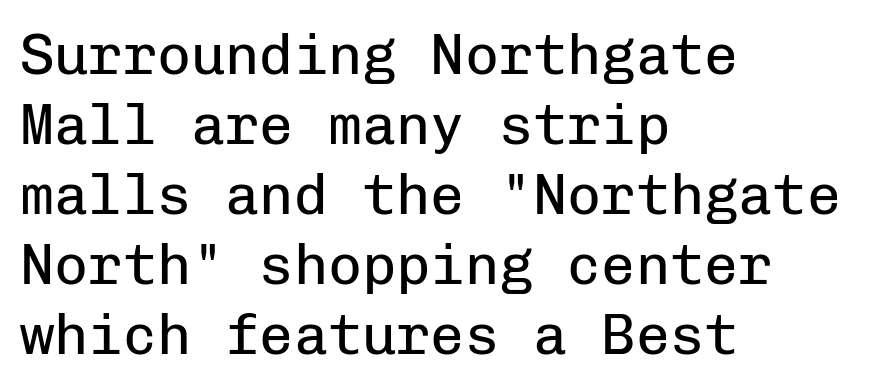
Stems and bowls with no extra thickness — not bold. Words appear dense and cohesive because spacing is normal. Vertical strokes here are truly vertical. One-word summary of the alignment: left. Are there feet on the stems? There aren't — it's a sans.
